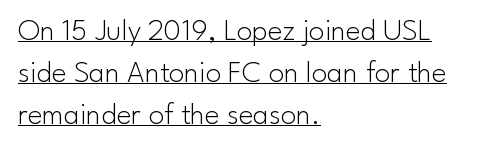
The image shows 31 px light sans-serif type, upright; set left-aligned, normal line spacing (1.35x), normal letter spacing, underlined; low stroke contrast and a small x-height.
